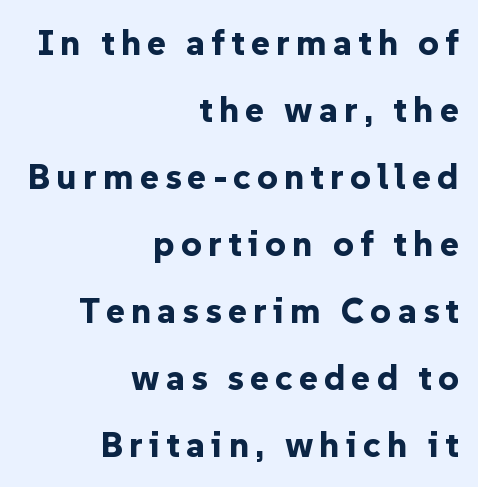
The image shows 36 px bold sans-serif type, upright; set right-aligned, line spacing 1.86x, not underlined; low stroke contrast and a medium x-height.
